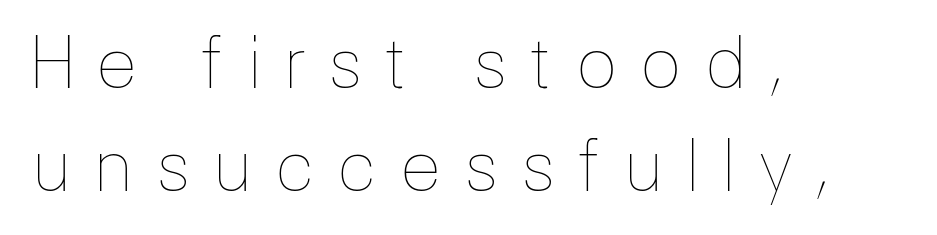
The image shows 70 px thin type, upright; set left-aligned, normal line spacing (1.47x), unusually wide letter spacing (+0.3 em), not underlined; low stroke contrast and a medium x-height.
